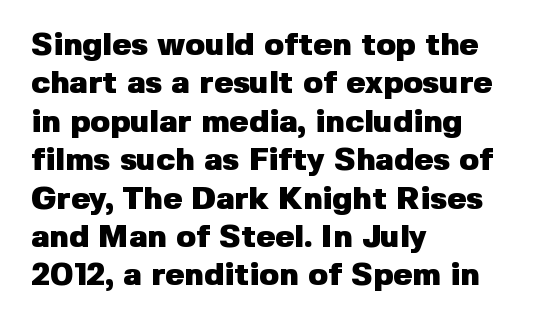
Q: Is the text bold? A: Yes.
Q: Is the text italic (slanted)? A: No, it is upright.
Q: Is the typeface a serif or a sans-serif typeface? A: Sans-serif.
Q: Is the text underlined? A: No.
Q: How is the paragraph aligned? A: Left-aligned.
Q: Is the spacing between letters normal or unusually wide? A: Normal.
Q: Width (condensed, normal, or wide)? A: Normal.
Q: Stroke contrast? A: Low.
Q: x-height? A: Medium.
Q: Monospaced? A: No.
